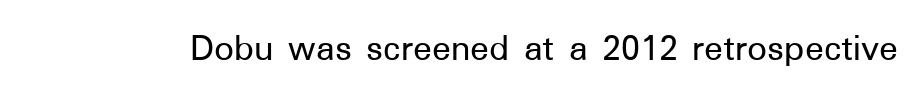
The image shows 39 px sans-serif type, upright; set normal letter spacing, not underlined; low stroke contrast and a medium x-height.
